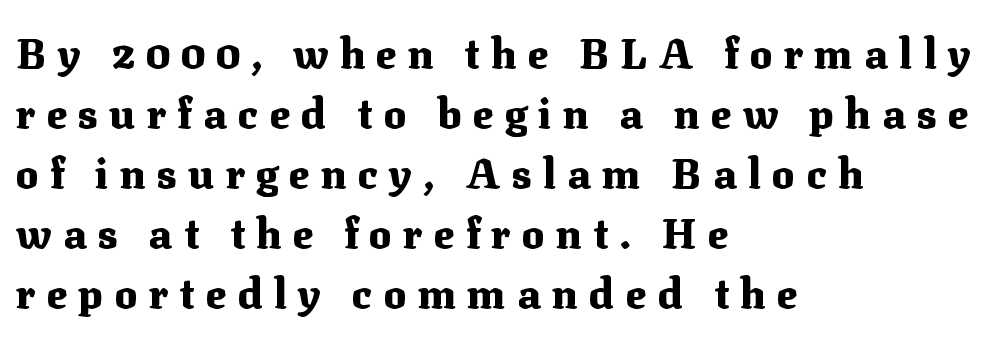
Q: Is the text bold? A: Yes.
Q: Is the text italic (slanted)? A: No, it is upright.
Q: Is the typeface a serif or a sans-serif typeface? A: Serif.
Q: Is the text underlined? A: No.
Q: How is the paragraph aligned? A: Left-aligned.
Q: Is the spacing between letters normal or unusually wide? A: Unusually wide.
Q: Is the spacing between lines tight, normal or loose? A: Normal.
Q: Width (condensed, normal, or wide)? A: Normal.
Q: Stroke contrast? A: Medium.
Q: x-height? A: Medium.
Q: Monospaced? A: No.
